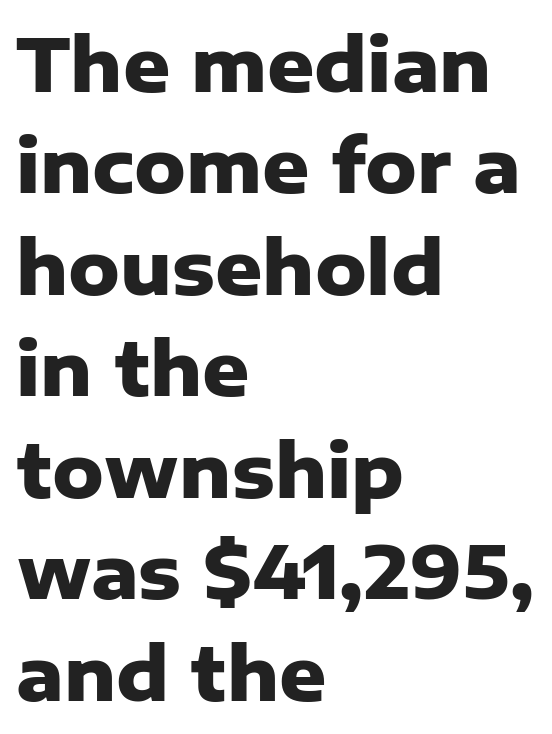
Normally led — the rows are evenly, conventionally spaced. Posture: straight, roman, zero tilt. No word sits above an underline. Spacing verdict: proportional, widths tailored to each character. Does the weight exceed regular? Yes, all the way to bold. These lines are set flush left with a ragged right edge.
